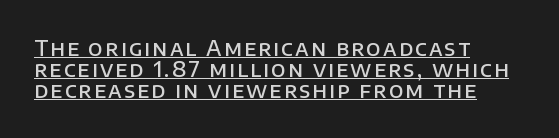
{"italic": "no", "bold": "semi", "underline": "yes", "align": "left", "line_spacing": "tight", "line_spacing_ratio": 1.01, "glyph_px": 21}
